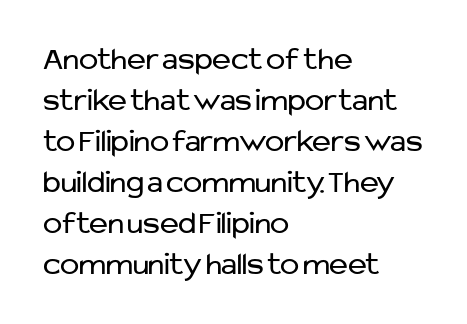
This sample is left-justified, so line endings fall wherever the words run out. Clear beneath every line of the passage. Regular leading. The letterforms sit shoulder to shoulder at normal distance. You could not count columns in this text — the font is proportionally spaced.
